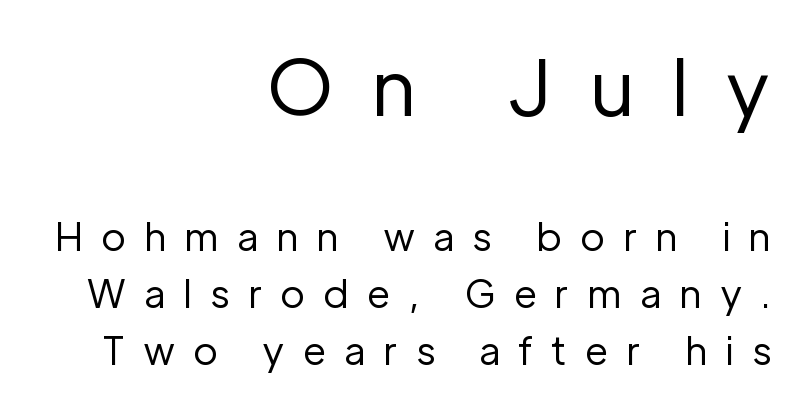
The image shows 77 px regular-weight sans-serif type, upright; set right-aligned, normal line spacing (1.5x), unusually wide letter spacing (+0.47 em), not underlined; the first (top) block is 2.03x larger; low stroke contrast and a medium x-height.
